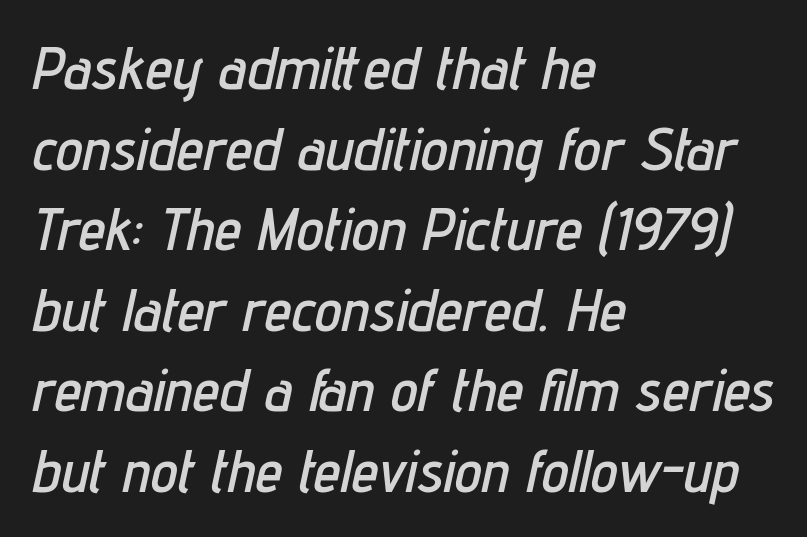
Q: Is the text italic (slanted)? A: Yes, it leans right by about 12 degrees.
Q: Is the text underlined? A: No.
Q: How is the paragraph aligned? A: Left-aligned.
Q: Is the spacing between letters normal or unusually wide? A: Normal.
Q: Is the spacing between lines tight, normal or loose? A: Normal.
Q: Width (condensed, normal, or wide)? A: Condensed.
Q: Stroke contrast? A: Low.
Q: x-height? A: Medium.
Q: Monospaced? A: No.
